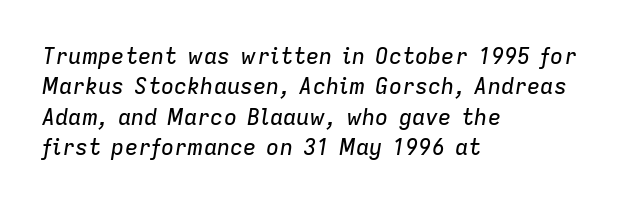
Q: Is the text italic (slanted)? A: Yes, it leans right by about 9 degrees.
Q: Is the text underlined? A: No.
Q: How is the paragraph aligned? A: Left-aligned.
Q: Is the spacing between letters normal or unusually wide? A: Normal.
Q: Is the spacing between lines tight, normal or loose? A: Normal.
